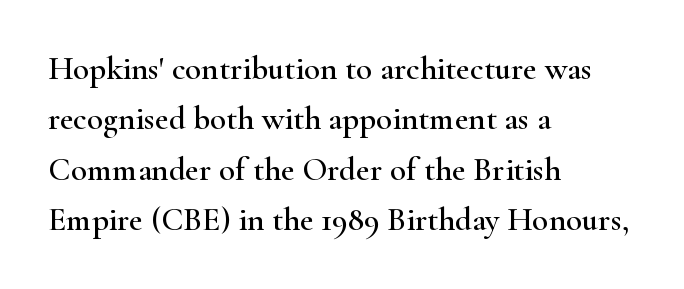
Q: Is the text italic (slanted)? A: No, it is upright.
Q: Is the typeface a serif or a sans-serif typeface? A: Serif.
Q: Is the text underlined? A: No.
Q: How is the paragraph aligned? A: Left-aligned.
Q: Is the spacing between letters normal or unusually wide? A: Normal.
Q: Is the spacing between lines tight, normal or loose? A: Normal.
Q: Width (condensed, normal, or wide)? A: Wide.
Q: Stroke contrast? A: High.
Q: x-height? A: Small.
Q: Monospaced? A: No.
